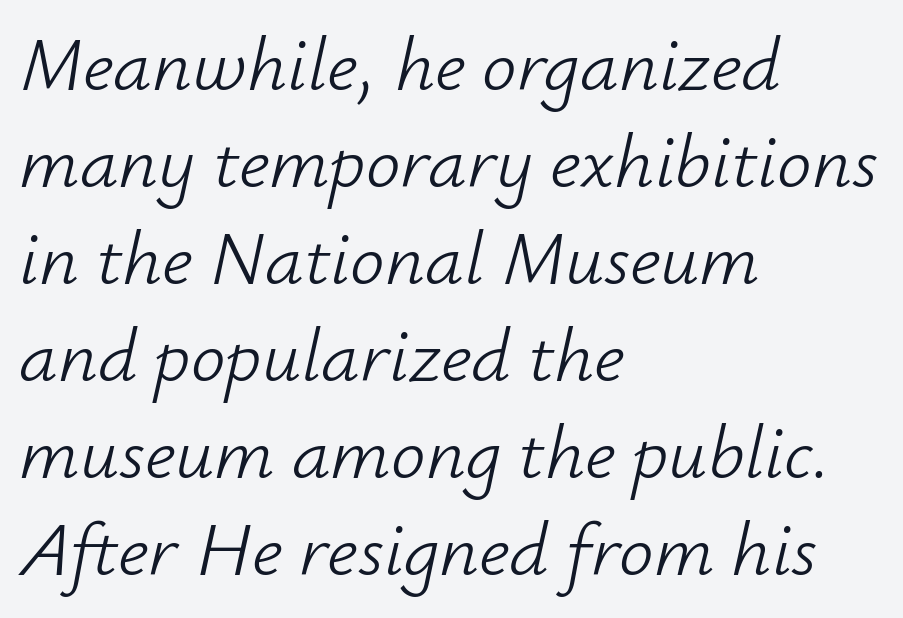
Q: Is the text bold? A: No.
Q: Is the text italic (slanted)? A: Yes, it leans right by about 12 degrees.
Q: Is the text underlined? A: No.
Q: How is the paragraph aligned? A: Left-aligned.
Q: Is the spacing between letters normal or unusually wide? A: Normal.
Q: Is the spacing between lines tight, normal or loose? A: Normal.
Q: Width (condensed, normal, or wide)? A: Normal.
Q: Stroke contrast? A: Low.
Q: x-height? A: Small.
Q: Monospaced? A: No.
